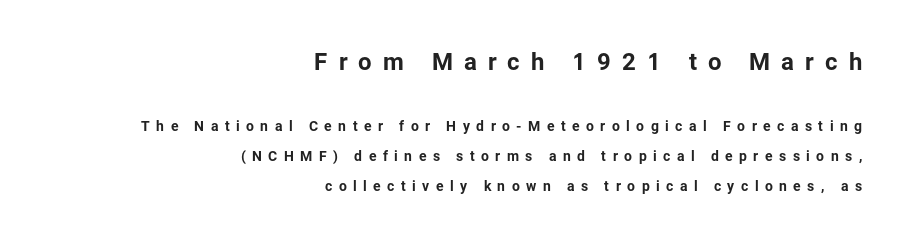
The image shows 24 px text type, upright; set right-aligned, loose line spacing (2.15x), unusually wide letter spacing (+0.46 em), not underlined; the first (top) block is 1.71x larger.
